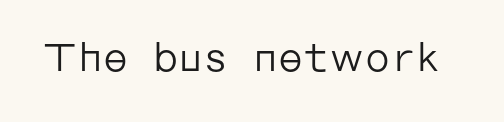
A typesetter would mark this as roman, not italic. The glyphs are unaccompanied by any horizontal stroke below them. The weight tops out at a normal text grade. Here the glyphs are tracked normally, forming tight word shapes. Letterform terminals end flat and unadorned throughout the passage.
